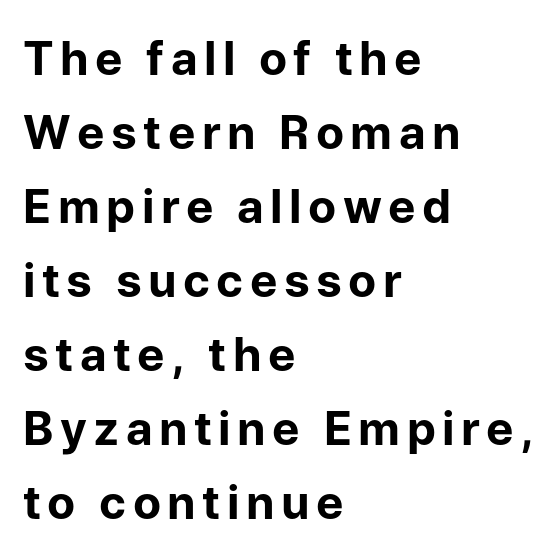
A roman cut, with each character standing at attention. Caption: bold face, heavy strokes. The text was rendered using a sans face with plain stroke endings. In CSS terms this would be text-align: left. Looks like regular typesetting: each glyph gets only the width it needs.
